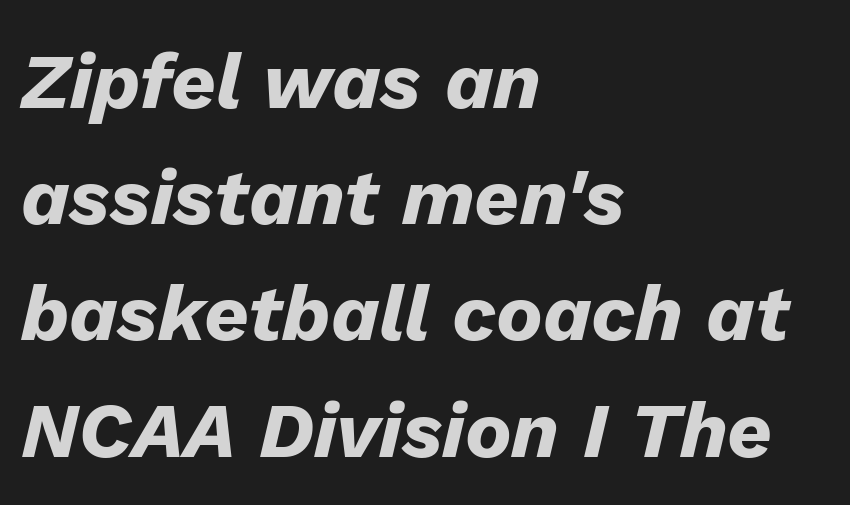
Interline gaps are of average width in this sample. Is the block centered? No — it sits flush against the left margin. Slanted lettering throughout. The space beneath each line is pristine and unruled. Does extra space separate the letters? No, they use regular spacing. Its strokes are broad and dark, the hallmark of bold type.
